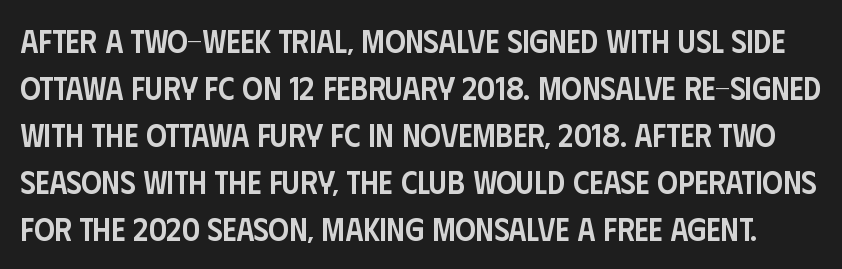
The image shows 32 px semibold, condensed sans-serif type, upright; set normal line spacing (1.47x), normal letter spacing, not underlined; low stroke contrast and a large x-height.
